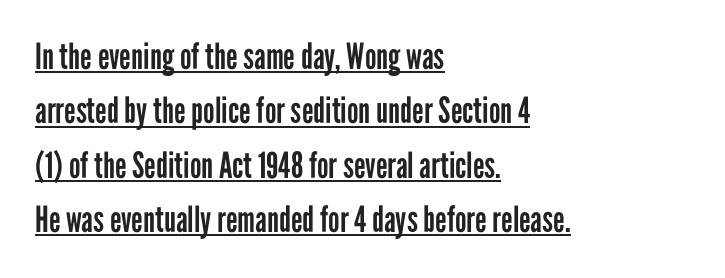
Q: Is the text bold? A: No.
Q: Is the text italic (slanted)? A: No, it is upright.
Q: Is the typeface a serif or a sans-serif typeface? A: Sans-serif.
Q: Is the text underlined? A: Yes.
Q: How is the paragraph aligned? A: Left-aligned.
Q: Is the spacing between letters normal or unusually wide? A: Normal.
Q: Is the spacing between lines tight, normal or loose? A: Normal.
Q: Width (condensed, normal, or wide)? A: Condensed.
Q: Stroke contrast? A: Low.
Q: x-height? A: Medium.
Q: Monospaced? A: No.
